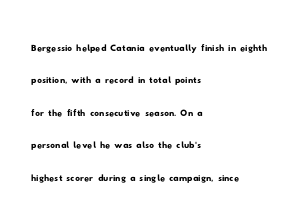
Q: Is the text underlined? A: No.
Q: How is the paragraph aligned? A: Left-aligned.
Q: Is the spacing between letters normal or unusually wide? A: Normal.
Q: Is the spacing between lines tight, normal or loose? A: Normal.
